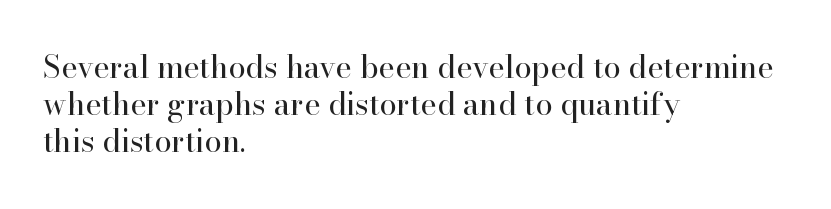
The letters look calm and open, with moderate or lighter stems. A serif font was chosen for this passage. A typesetter would call this proportional, since set widths differ per character. Observe the ordinary spacing: letters are neighbours, not strangers. Check under the words: just untouched page. Do the letters lean? They stand straight.
